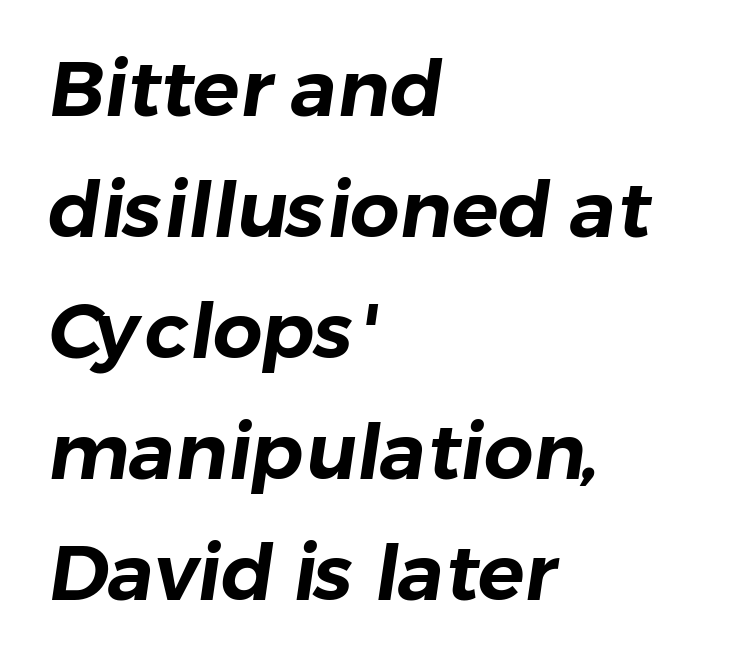
The rendering uses natural spacing where letterforms have individual widths. Layout note: lines flush left. Letterform terminals end flat and unadorned throughout the passage. Words float on clear page, feet unadorned.
